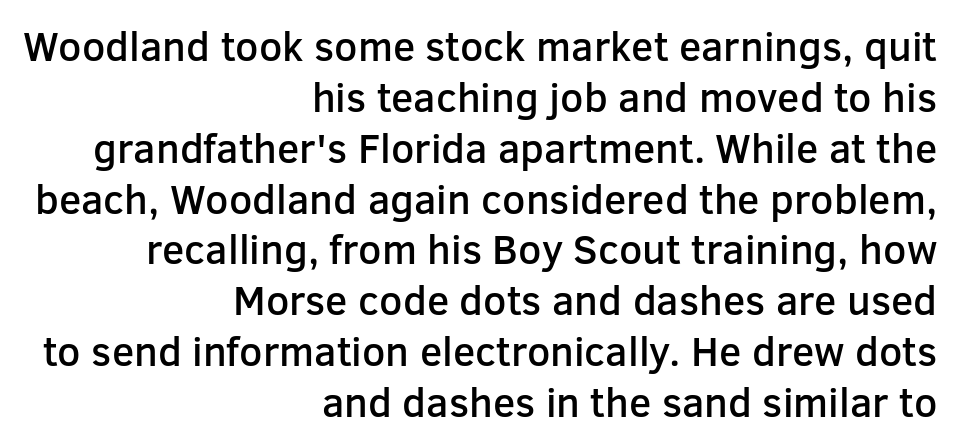
The image shows 41 px semibold sans-serif type, upright; set right-aligned, line spacing 1.24x, normal letter spacing, not underlined; low stroke contrast and a medium x-height.
